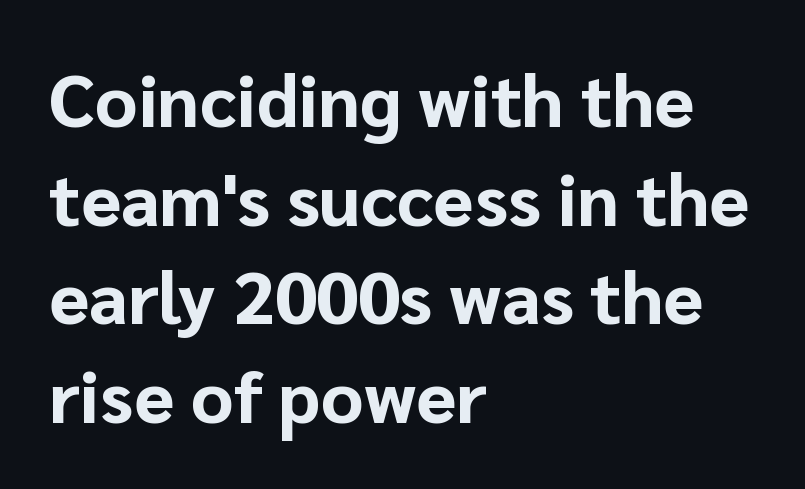
The rendering uses natural spacing where letterforms have individual widths. This block has exactly the height ordinary leading produces. Caption: standard tracking, unaltered. Casual observation: everything's shoved over to the left. The foot of each line stays bare and open.
